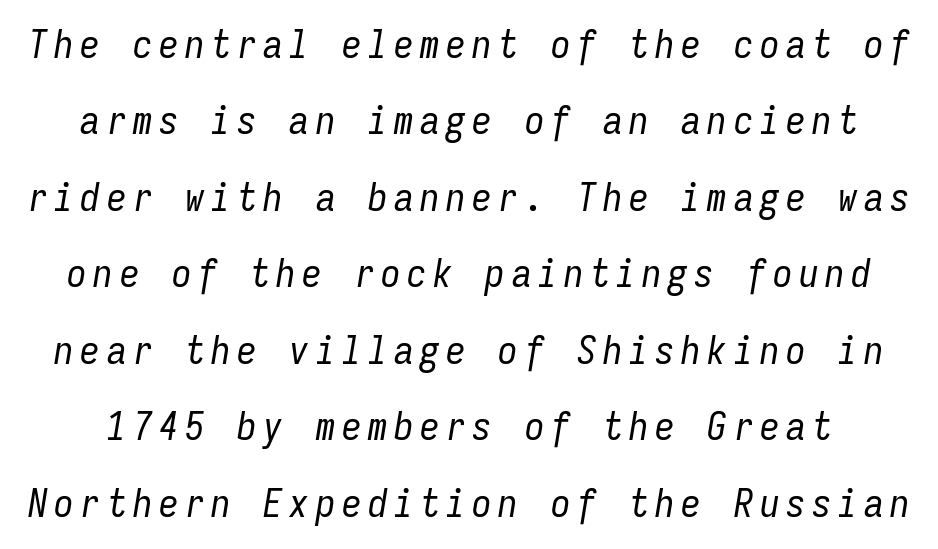
{"italic": "yes", "lean": "right", "slant_degrees": 9, "bold": "no", "weight": "regular", "width": "condensed", "stroke_contrast": "low", "x_height": "medium", "monospaced": "yes", "underline": "no", "line_spacing": "loose", "line_spacing_ratio": 1.96, "glyph_px": 39}
